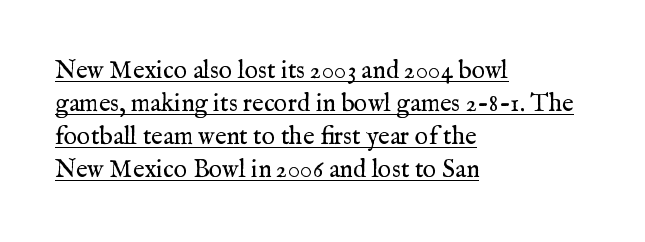
The image shows 25 px text type, upright; set left-aligned, normal line spacing (1.32x), normal letter spacing, underlined.
